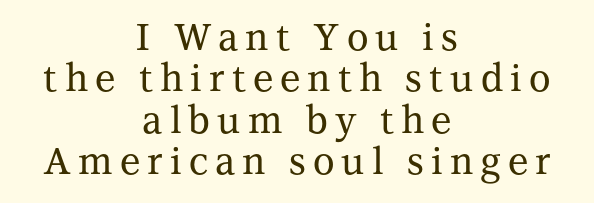
{"serif": "yes", "italic": "no", "width": "normal", "stroke_contrast": "medium", "x_height": "medium", "monospaced": "no", "underline": "no", "align": "center", "line_spacing": "tight", "line_spacing_ratio": 1.12, "glyph_px": 37}
